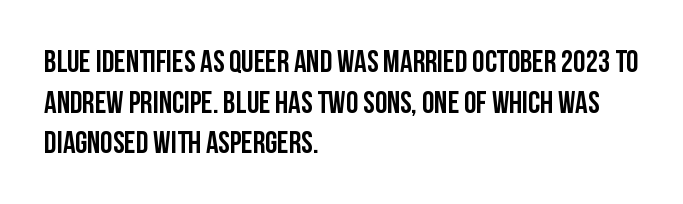
Q: Is the text italic (slanted)? A: No, it is upright.
Q: Is the typeface a serif or a sans-serif typeface? A: Sans-serif.
Q: Is the text underlined? A: No.
Q: How is the paragraph aligned? A: Left-aligned.
Q: Is the spacing between letters normal or unusually wide? A: Normal.
Q: Is the spacing between lines tight, normal or loose? A: Normal.
Q: Width (condensed, normal, or wide)? A: Condensed.
Q: Stroke contrast? A: Low.
Q: x-height? A: Large.
Q: Monospaced? A: No.
